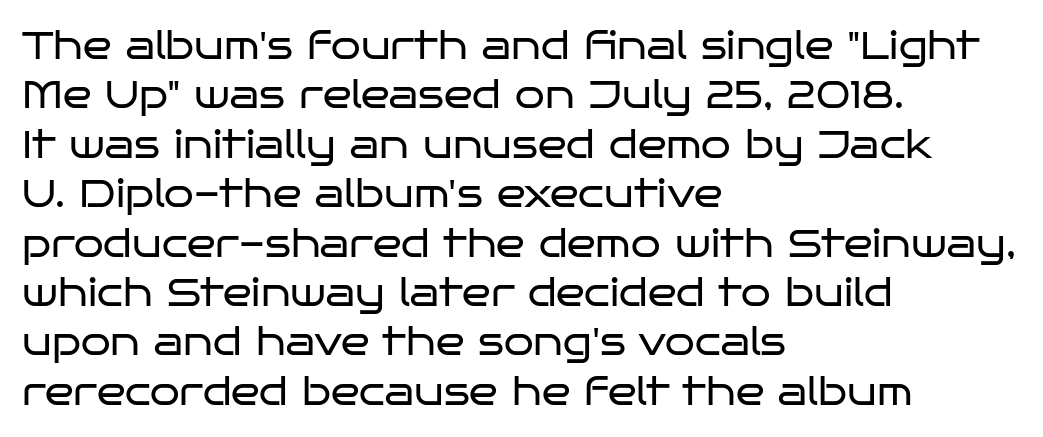
A classic flush-left, rag-right setting is used for this passage. Each letter keeps its own natural width here, so spacing adapts to shape. Descender tails drop into unmarked territory. Nobody touched the tracking dial on this one. Every character sits straight up, as roman type does. No chunkiness to these letters — they're not bold.
